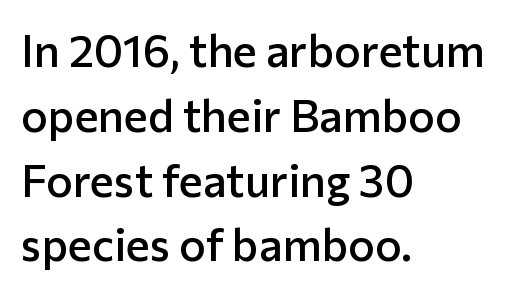
The rendering uses natural spacing where letterforms have individual widths. Students, note that the glyphs here touch the page at normal intervals. Typographic density is moderately raised because the face is semibold. These lines stack with their left ends in a neat column.
